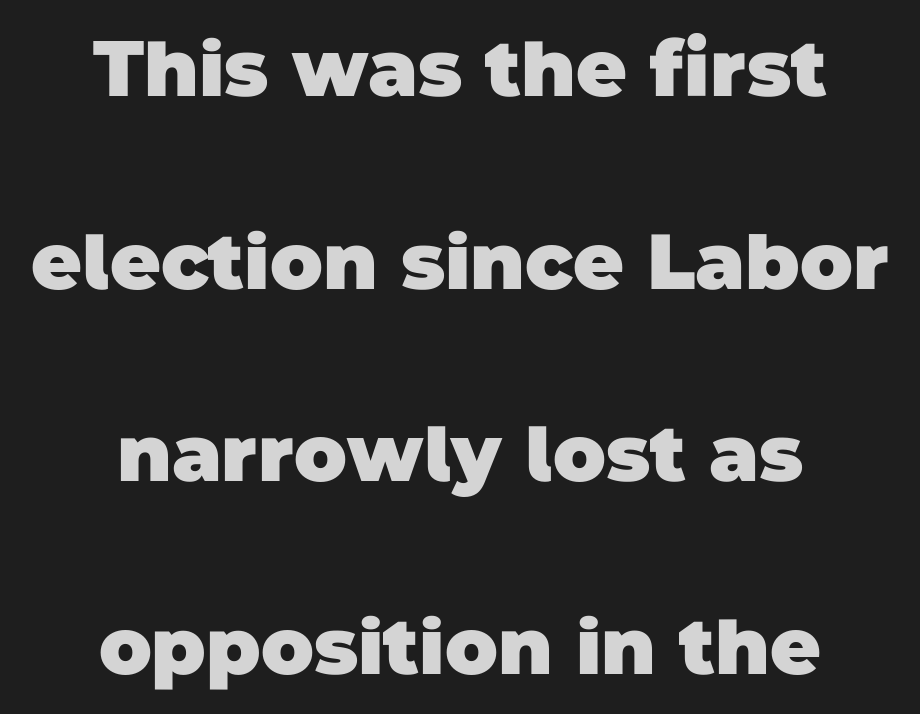
Q: Is the text bold? A: Yes.
Q: Is the typeface a serif or a sans-serif typeface? A: Sans-serif.
Q: Is the text underlined? A: No.
Q: How is the paragraph aligned? A: Centered.
Q: Is the spacing between letters normal or unusually wide? A: Normal.
Q: Is the spacing between lines tight, normal or loose? A: Loose.
Q: Width (condensed, normal, or wide)? A: Normal.
Q: Stroke contrast? A: Low.
Q: x-height? A: Large.
Q: Monospaced? A: No.
